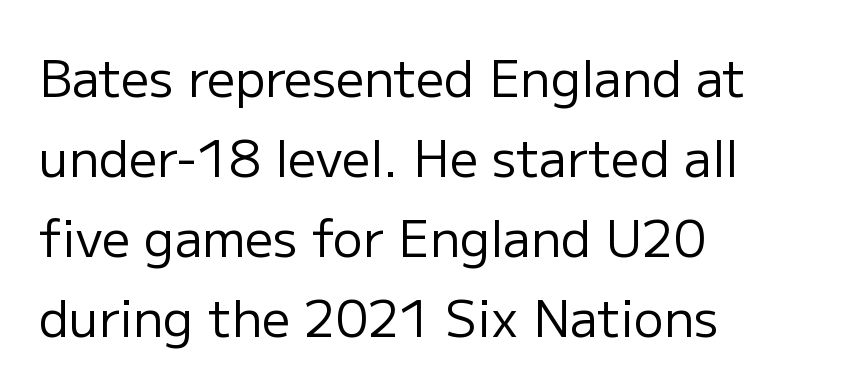
The image shows 50 px regular-weight sans-serif type, upright; set left-aligned, normal line spacing (1.6x), normal letter spacing, not underlined; low stroke contrast and a medium x-height.
